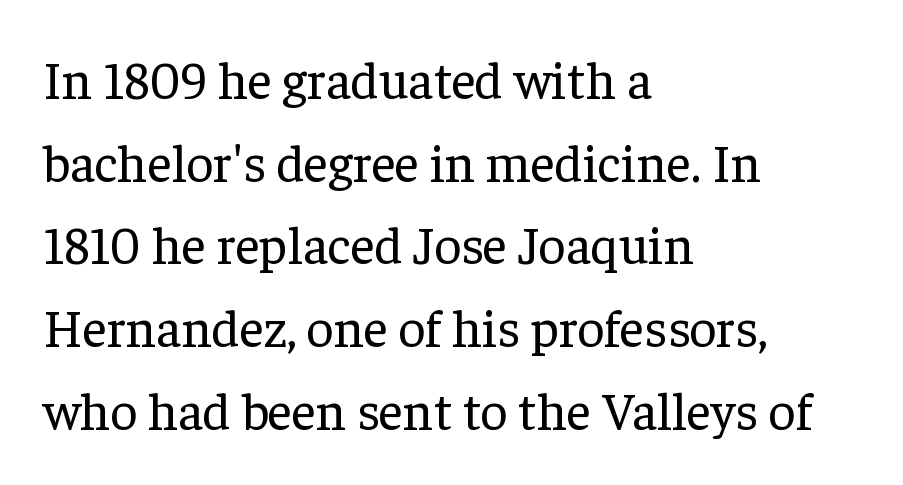
Q: Is the text bold? A: No.
Q: Is the text italic (slanted)? A: No, it is upright.
Q: Is the typeface a serif or a sans-serif typeface? A: Serif.
Q: Is the text underlined? A: No.
Q: How is the paragraph aligned? A: Left-aligned.
Q: Is the spacing between letters normal or unusually wide? A: Normal.
Q: Is the spacing between lines tight, normal or loose? A: Normal.
Q: Width (condensed, normal, or wide)? A: Normal.
Q: Stroke contrast? A: Low.
Q: x-height? A: Medium.
Q: Monospaced? A: No.
